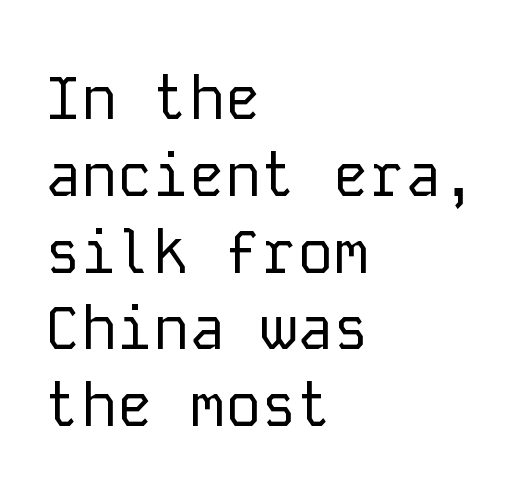
Anything drawn beneath the words? Only blank space. The specimen reads as upright at a glance. Think of a typewriter: that constant character pitch is what you see here. Students, observe: this is what conventionally led text looks like. Is this a sans? Yes — the strokes have no serifs.
